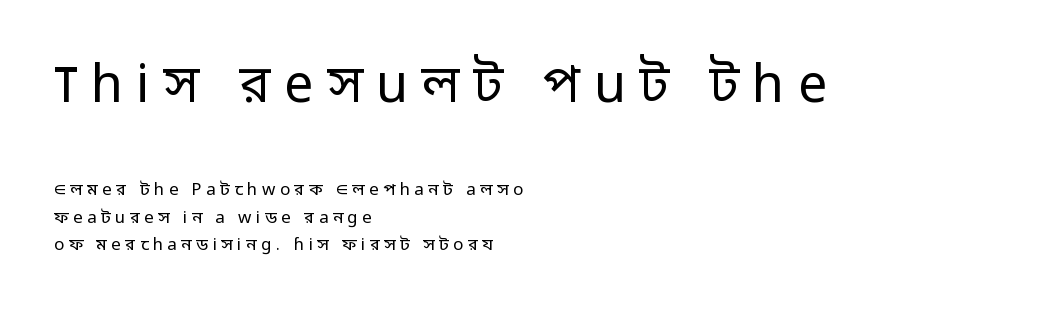
Q: Is the text bold? A: No.
Q: Is the text italic (slanted)? A: No, it is upright.
Q: Is the typeface a serif or a sans-serif typeface? A: Sans-serif.
Q: Is the text underlined? A: No.
Q: How is the paragraph aligned? A: Left-aligned.
Q: Is the spacing between letters normal or unusually wide? A: Unusually wide.
Q: Is the spacing between lines tight, normal or loose? A: Normal.
Q: Which block of text is set in a larger size, the first (top) or the second (bottom)? A: The first (top) one.
Q: Width (condensed, normal, or wide)? A: Normal.
Q: Stroke contrast? A: Low.
Q: x-height? A: Medium.
Q: Monospaced? A: No.
